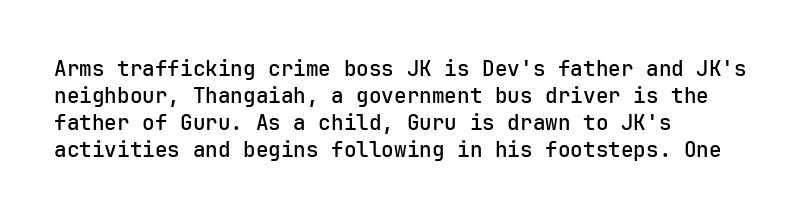
Q: Is the text bold? A: Semi-bold.
Q: Is the text italic (slanted)? A: No, it is upright.
Q: Is the text underlined? A: No.
Q: How is the paragraph aligned? A: Left-aligned.
Q: Is the spacing between letters normal or unusually wide? A: Normal.
Q: Is the spacing between lines tight, normal or loose? A: Normal.
